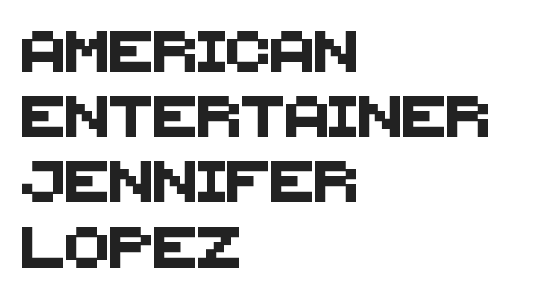
The image shows 41 px sans-serif type; set left-aligned, normal line spacing (1.59x), normal letter spacing, not underlined; medium stroke contrast and a large x-height.
